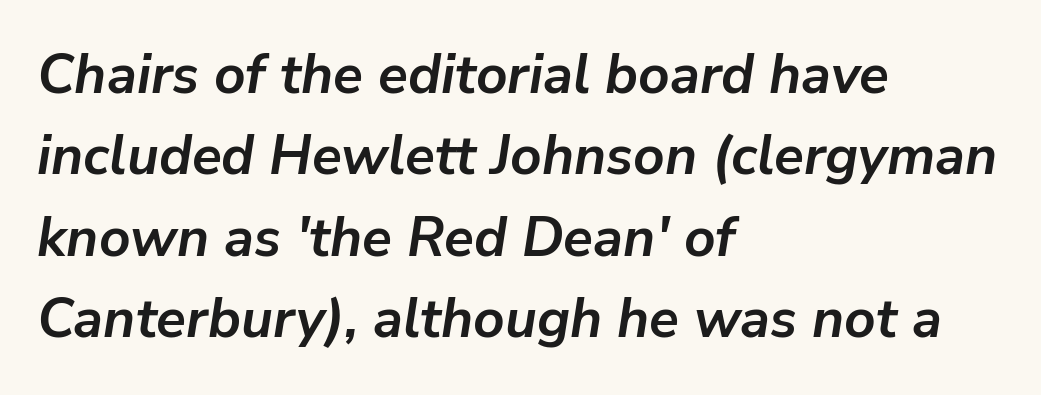
{"italic": "yes", "lean": "right", "slant_degrees": 9, "bold": "yes", "weight": "semibold", "width": "normal", "stroke_contrast": "low", "x_height": "medium", "monospaced": "no", "underline": "no", "align": "left", "line_spacing": "normal", "line_spacing_ratio": 1.48, "letter_spacing": "normal", "letter_spacing_em": 0.0, "glyph_px": 55}
